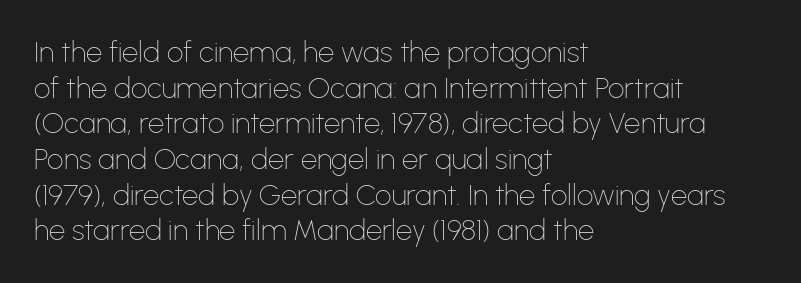
The image shows 29 px thin sans-serif type, upright; set left-aligned, line spacing 1.23x, normal letter spacing, not underlined; low stroke contrast and a medium x-height.
